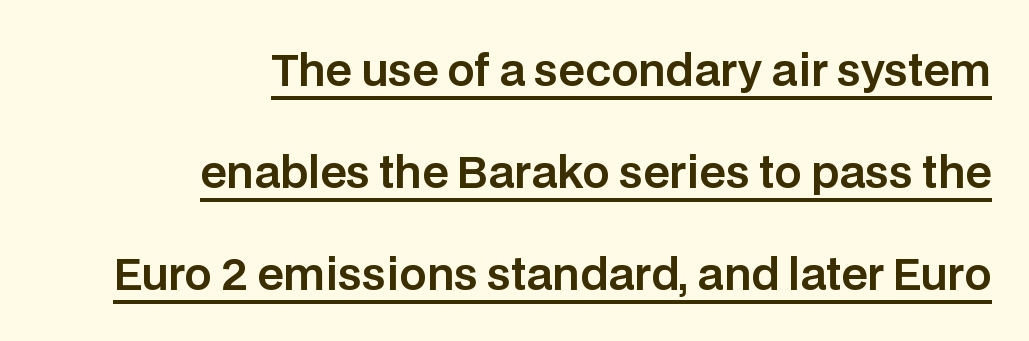
Q: Is the text italic (slanted)? A: No, it is upright.
Q: Is the typeface a serif or a sans-serif typeface? A: Sans-serif.
Q: Is the text underlined? A: Yes.
Q: How is the paragraph aligned? A: Right-aligned.
Q: Is the spacing between letters normal or unusually wide? A: Normal.
Q: Is the spacing between lines tight, normal or loose? A: Loose.
Q: Width (condensed, normal, or wide)? A: Normal.
Q: Stroke contrast? A: Low.
Q: x-height? A: Large.
Q: Monospaced? A: No.
